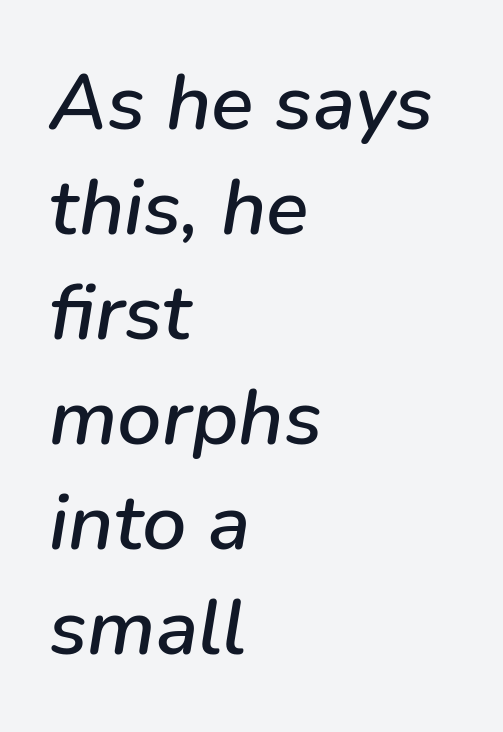
The image shows 79 px text type, italic (leaning right); set left-aligned, normal line spacing (1.33x), normal letter spacing, not underlined; low stroke contrast and a medium x-height.
